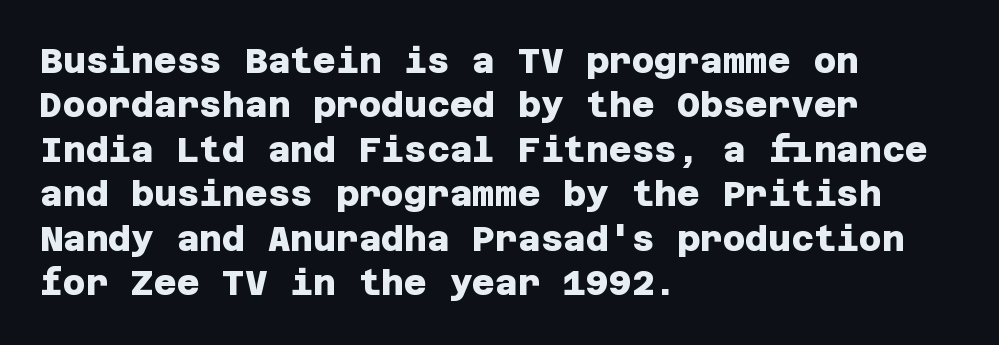
The image shows 35 px heavy sans-serif type; set left-aligned, normal line spacing (1.27x), normal letter spacing, not underlined; low stroke contrast and a large x-height.
